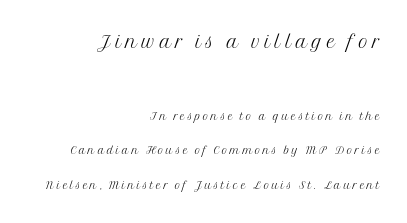
{"bold": "no", "underline": "no", "align": "right", "line_spacing": "loose", "line_spacing_ratio": 2.3, "larger_block": "first", "size_ratio": 1.73, "glyph_px": 26}
